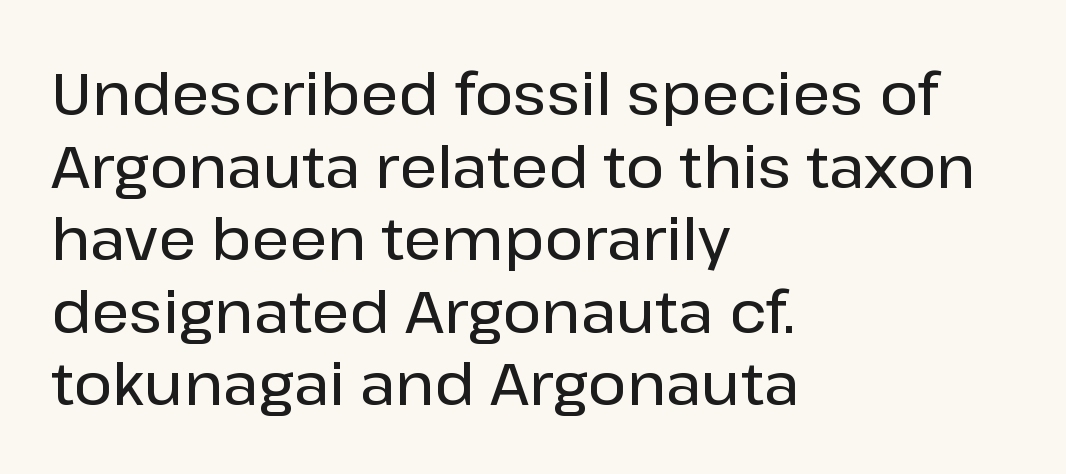
The rendering shows plain stroke endings on the letterforms — a sans-serif design. Every row of glyphs begins at an identical x-position on the left. Do the letters lean? They stand straight. Is the letter spacing exaggerated? No — it looks like the ordinary default. Has an underline been added? It has not. Spacing verdict: proportional, widths tailored to each character.
